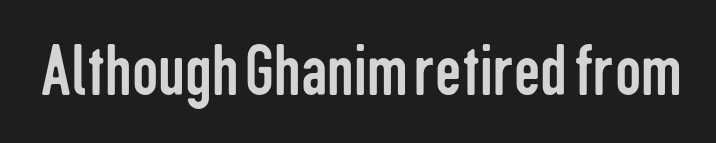
The image shows 74 px regular-weight, condensed sans-serif type, upright; set normal letter spacing, not underlined; low stroke contrast and a medium x-height.
